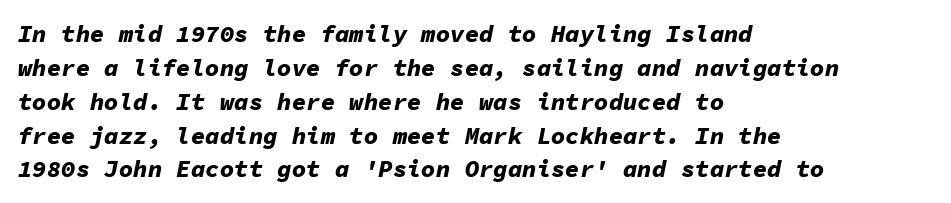
{"italic": "yes", "lean": "right", "slant_degrees": 11, "bold": "yes", "underline": "no", "align": "left", "line_spacing": "normal", "line_spacing_ratio": 1.41, "letter_spacing": "normal", "letter_spacing_em": 0.0, "glyph_px": 24}
